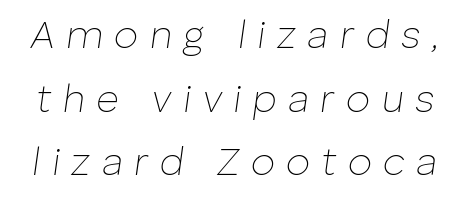
Slant detected: the letters are inclined. This reads as an unemphasized weight, regular at the heaviest. The face used here is proportionally spaced, like ordinary book or web type. The tracking jumps out immediately: characters are airy and widely separated. Rule under the text: the space is simply empty.
